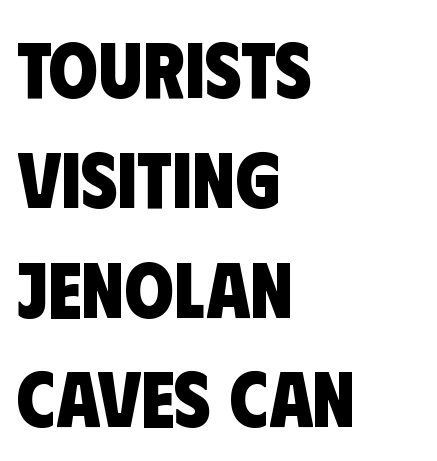
Q: Is the text bold? A: Yes.
Q: Is the typeface a serif or a sans-serif typeface? A: Sans-serif.
Q: Is the text underlined? A: No.
Q: How is the paragraph aligned? A: Left-aligned.
Q: Is the spacing between letters normal or unusually wide? A: Normal.
Q: Is the spacing between lines tight, normal or loose? A: Normal.
Q: Width (condensed, normal, or wide)? A: Condensed.
Q: Stroke contrast? A: Low.
Q: x-height? A: Large.
Q: Monospaced? A: No.
